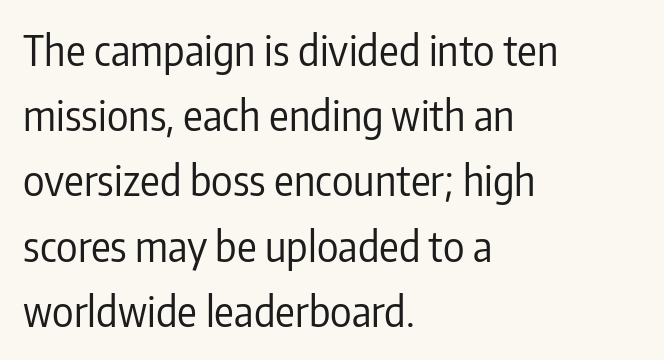
Descenders hang freely into open space. Baseline-to-baseline distance is the conventional proportion of letter height. The letters sit at their default tracking, neither squeezed nor spread. Unlike a traditional serif, this face leaves its strokes unadorned. The ragged edge is on the right, which tells us the setting is flush left.
